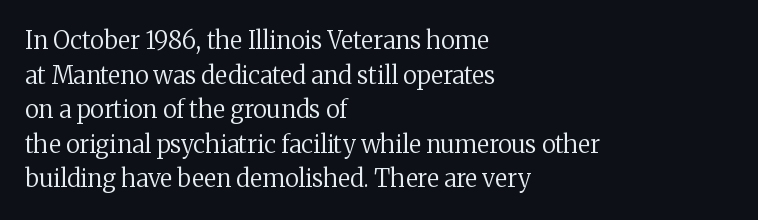
Q: Is the text bold? A: No.
Q: Is the text italic (slanted)? A: No, it is upright.
Q: Is the text underlined? A: No.
Q: How is the paragraph aligned? A: Left-aligned.
Q: Is the spacing between letters normal or unusually wide? A: Normal.
Q: Is the spacing between lines tight, normal or loose? A: Normal.
